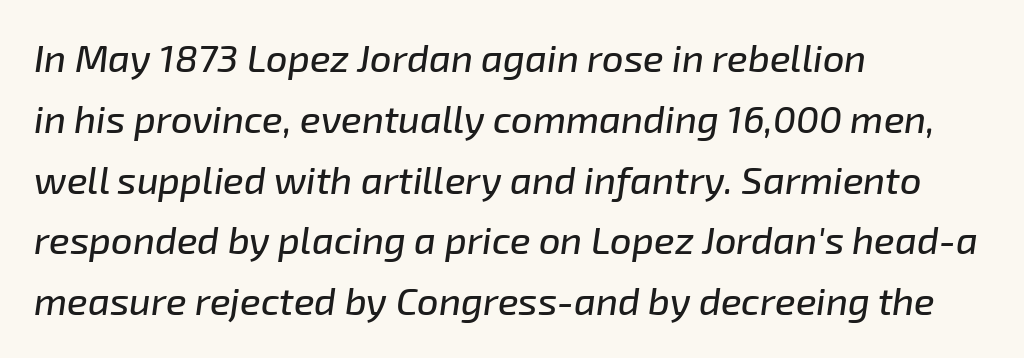
There is no visible air inserted between adjacent glyphs. Characters are canted at an angle relative to the baseline's perpendicular. The glyphs are unaccompanied by any horizontal stroke below them. These lines are rendered in a variable-pitch font.
